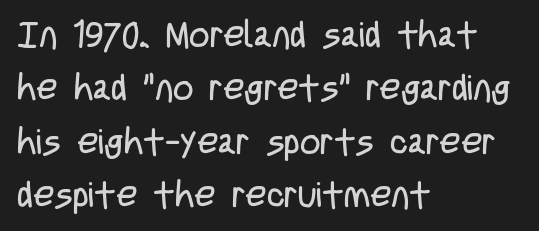
Q: Is the text bold? A: No.
Q: Is the text italic (slanted)? A: No, it is upright.
Q: Is the typeface a serif or a sans-serif typeface? A: Sans-serif.
Q: Is the text underlined? A: No.
Q: How is the paragraph aligned? A: Left-aligned.
Q: Is the spacing between letters normal or unusually wide? A: Normal.
Q: Is the spacing between lines tight, normal or loose? A: Normal.
Q: Width (condensed, normal, or wide)? A: Condensed.
Q: Stroke contrast? A: Low.
Q: x-height? A: Large.
Q: Monospaced? A: No.
